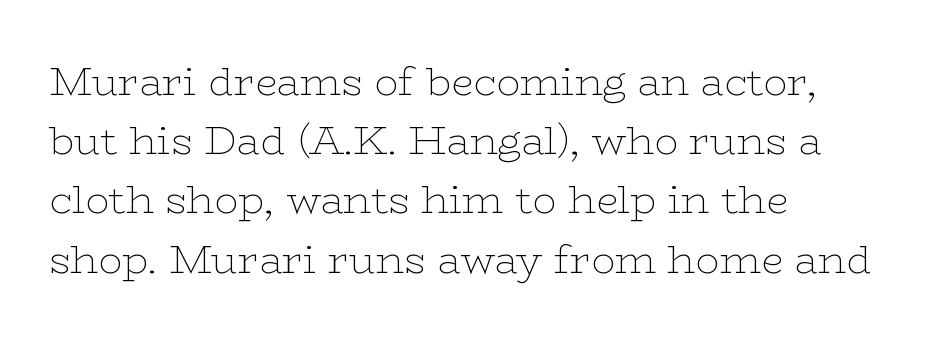
The image shows 40 px thin, wide serif type, upright; set left-aligned, normal line spacing (1.48x), normal letter spacing, not underlined; low stroke contrast and a medium x-height.
